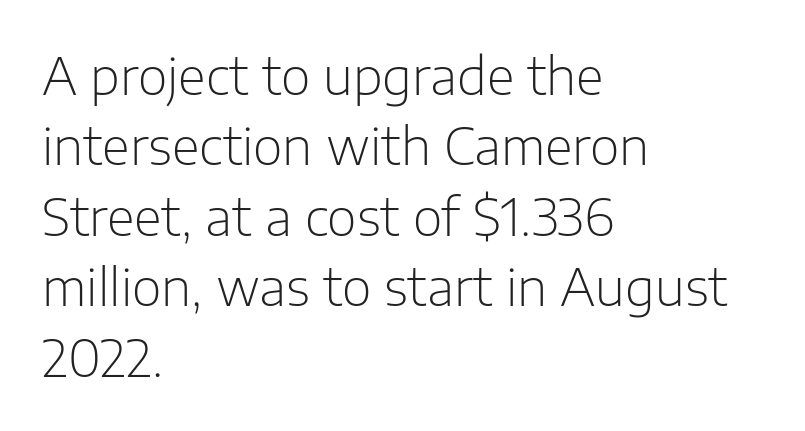
The image shows 51 px light sans-serif type, upright; set left-aligned, normal line spacing (1.38x), normal letter spacing, not underlined; low stroke contrast and a medium x-height.
